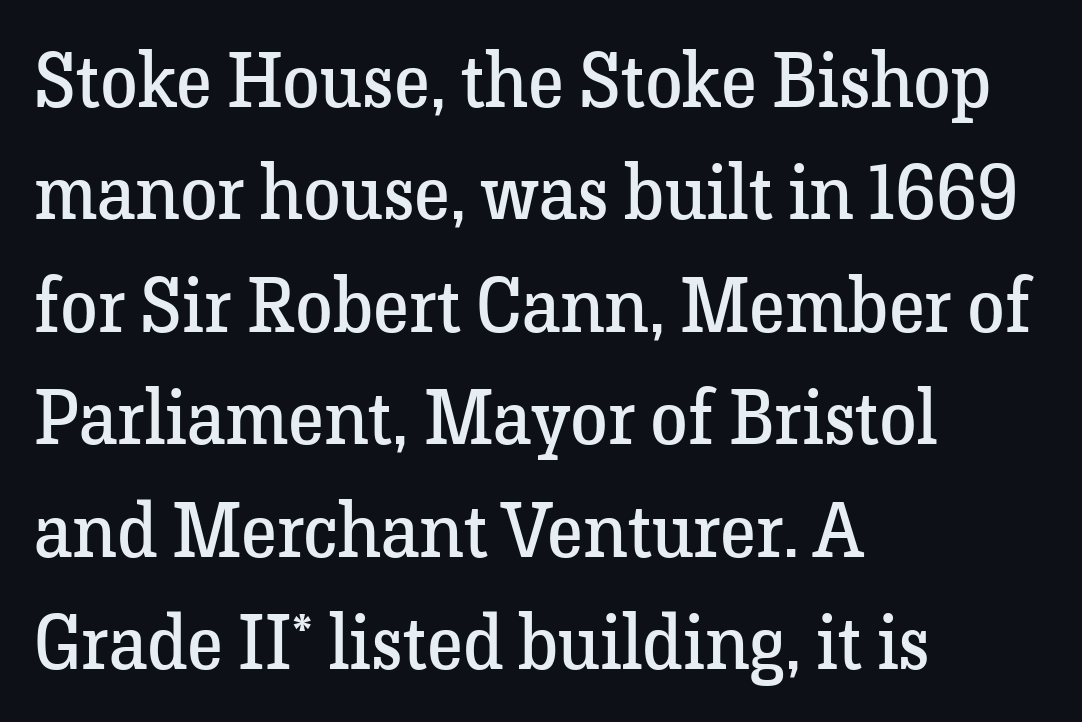
The image shows 76 px regular-weight serif type, upright; set left-aligned, normal line spacing (1.48x), normal letter spacing, not underlined; low stroke contrast and a medium x-height.
